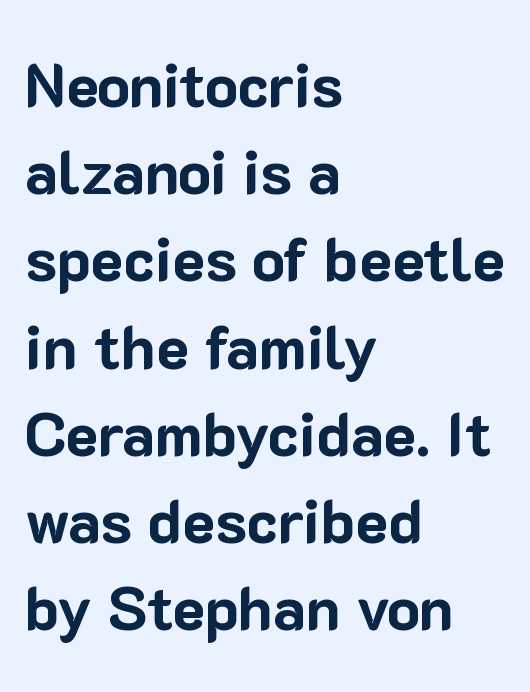
The image shows 61 px bold sans-serif type, upright; set left-aligned, normal line spacing (1.43x), normal letter spacing, not underlined; low stroke contrast and a medium x-height.
